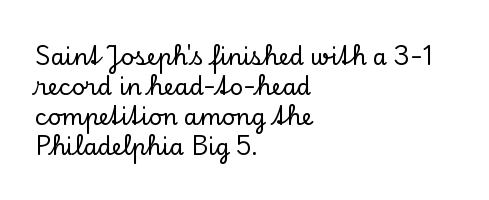
The image shows 23 px text type, upright; set left-aligned, normal line spacing (1.31x), normal letter spacing, not underlined.
